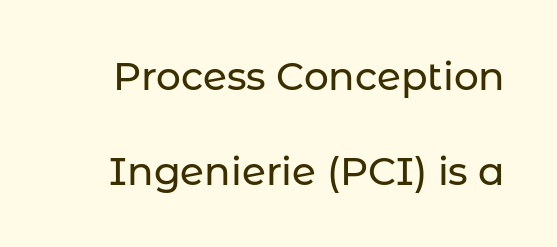
Q: Is the text italic (slanted)? A: No, it is upright.
Q: Is the typeface a serif or a sans-serif typeface? A: Sans-serif.
Q: Is the text underlined? A: No.
Q: Is the spacing between letters normal or unusually wide? A: Normal.
Q: Is the spacing between lines tight, normal or loose? A: Loose.
Q: Width (condensed, normal, or wide)? A: Normal.
Q: Stroke contrast? A: Low.
Q: x-height? A: Medium.
Q: Monospaced? A: No.
